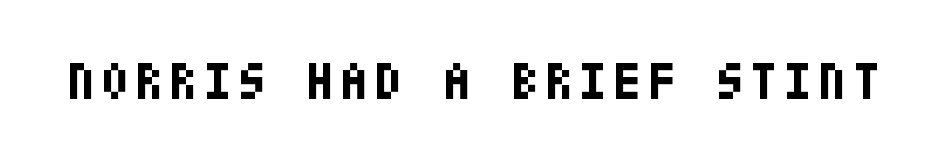
The letters are bold, with thick, heavy strokes. No feet cap the strokes, marking this as sans-serif type. Quick note: not italic, upright. The glyphs are unaccompanied by any horizontal stroke below them.
